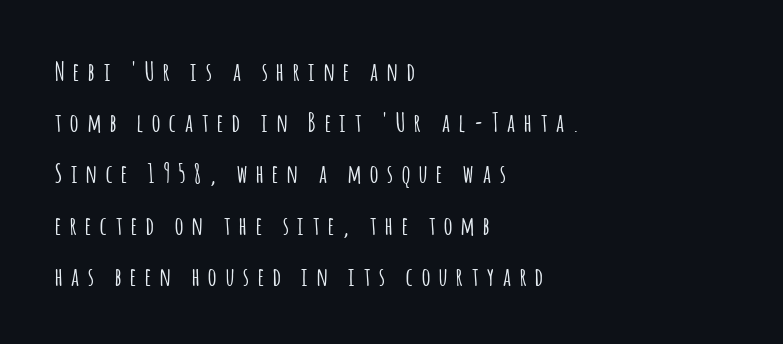
The image shows 26 px text type, upright; set left-aligned, loose line spacing (1.97x), unusually wide letter spacing (+0.35 em), not underlined.
